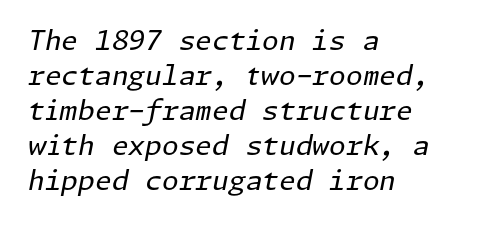
The image shows 27 px text type, italic (leaning right); set left-aligned, normal line spacing (1.3x), normal letter spacing, not underlined.
